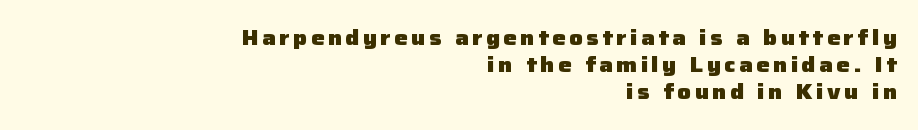
{"italic": "no", "bold": "yes", "underline": "no", "align": "right", "line_spacing": "normal", "line_spacing_ratio": 1.28, "glyph_px": 21}
